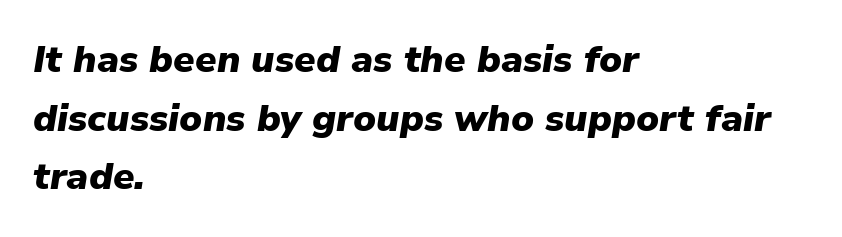
The space between consecutive lines is moderate. Caption: multi-line text, flush left, ragged right. Spacing verdict: proportional, widths tailored to each character. Inter-character spacing is left at the font's built-in metrics.
